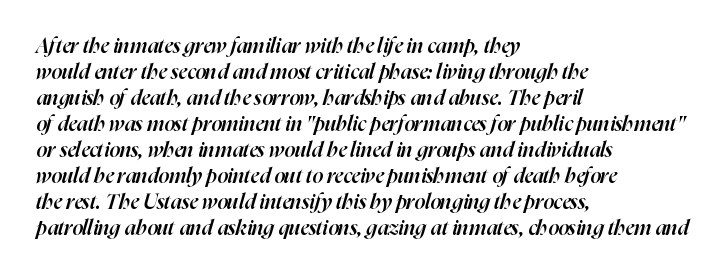
The image shows 21 px text type, italic (leaning right); set left-aligned, line spacing 1.24x, normal letter spacing, not underlined.
